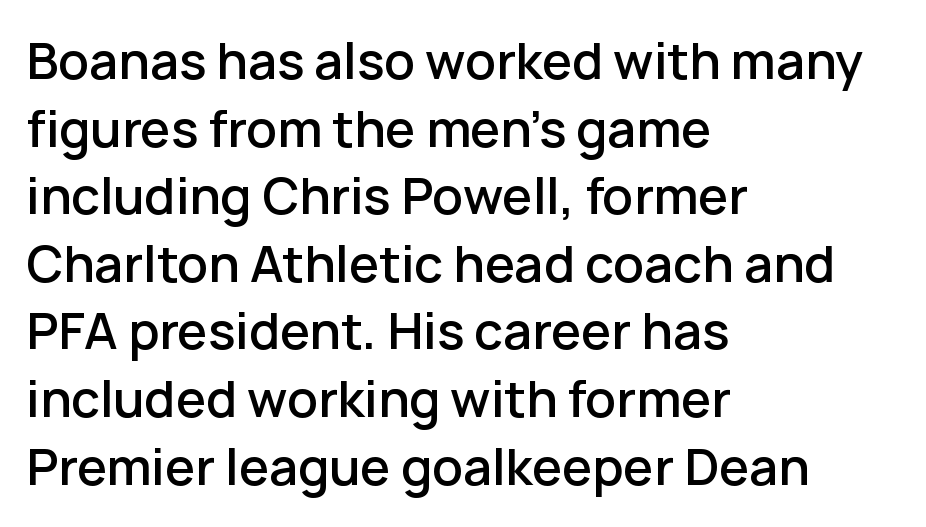
{"serif": "no", "italic": "no", "bold": "semi", "weight": "semibold", "width": "normal", "stroke_contrast": "low", "x_height": "medium", "monospaced": "no", "underline": "no", "align": "left", "line_spacing": "normal", "line_spacing_ratio": 1.38, "letter_spacing": "normal", "letter_spacing_em": 0.0, "glyph_px": 49}
